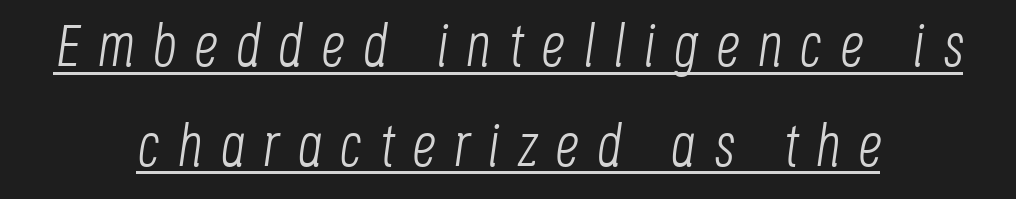
Q: Is the text bold? A: No.
Q: Is the text italic (slanted)? A: Yes, it leans right by about 8 degrees.
Q: Is the text underlined? A: Yes.
Q: How is the paragraph aligned? A: Centered.
Q: Is the spacing between letters normal or unusually wide? A: Unusually wide.
Q: Is the spacing between lines tight, normal or loose? A: Normal.
Q: Width (condensed, normal, or wide)? A: Condensed.
Q: Stroke contrast? A: Low.
Q: x-height? A: Large.
Q: Monospaced? A: No.
